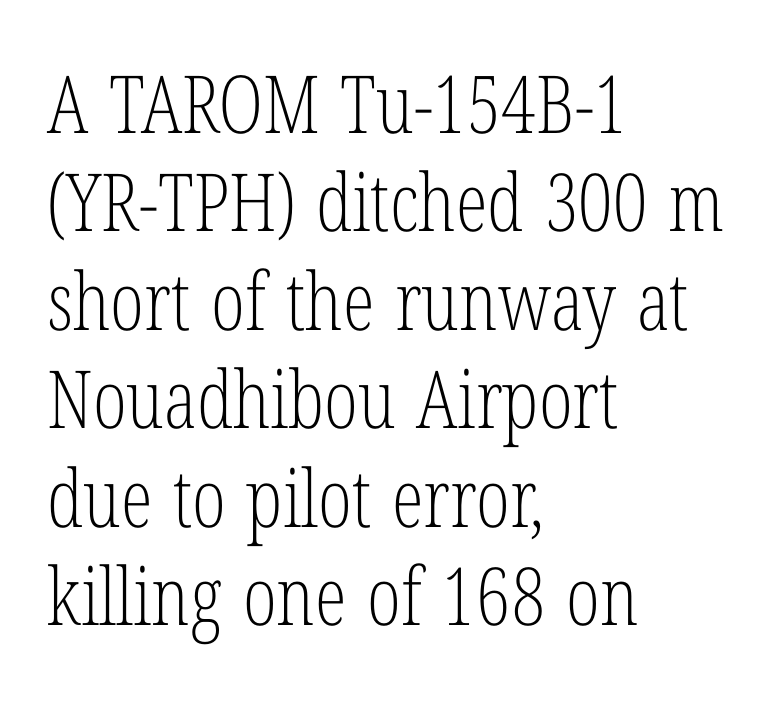
Check under the words: just untouched page. This sample uses a serif face. Heft: none added — not bold. Proportional: the letters do not fall into vertical columns.
